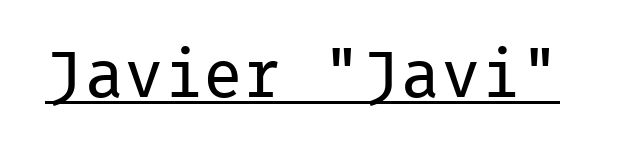
The image shows 66 px regular-weight sans-serif type, upright, monospaced; set normal letter spacing, underlined; low stroke contrast and a medium x-height.
